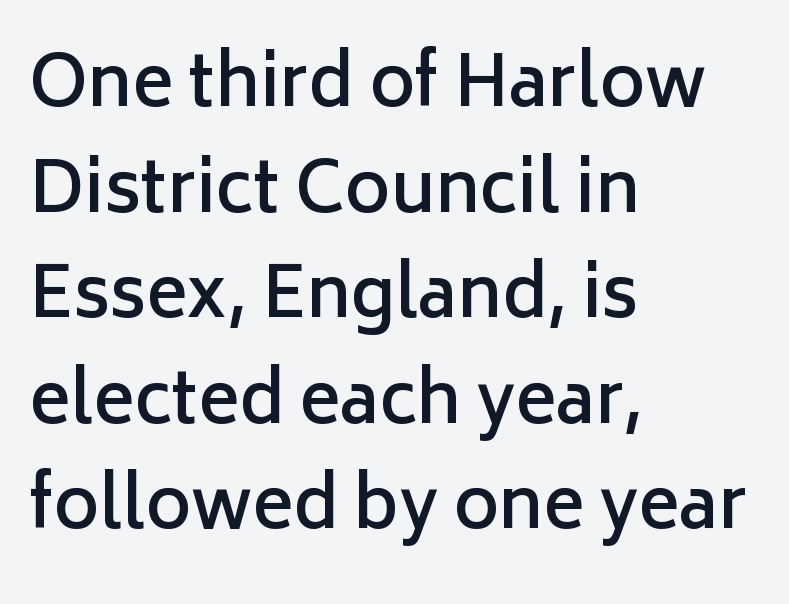
Leading matches the norm, producing a regular column. The passage shown is typeset with a sans-serif family. Every letter is mildly thick-stroked: semibold rather than bold. Check under the words: just untouched page. Leftover space on each line is placed entirely after the last word.
